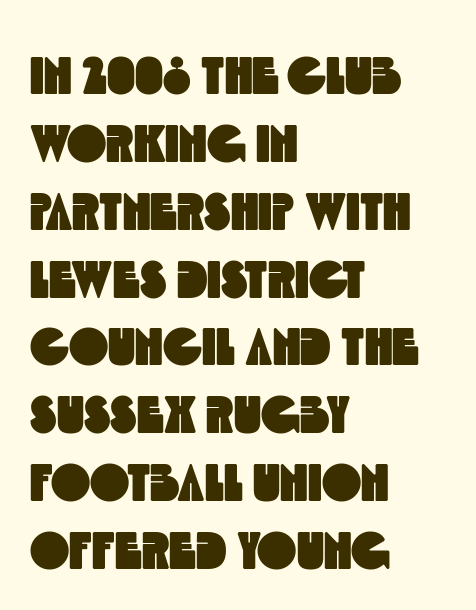
The image shows 53 px condensed sans-serif type; set left-aligned, normal line spacing (1.28x), normal letter spacing, not underlined; a large x-height.
